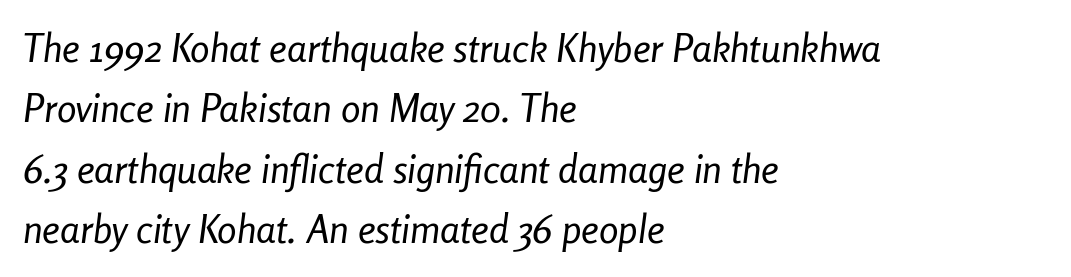
{"italic": "yes", "lean": "right", "slant_degrees": 8, "bold": "no", "weight": "regular", "width": "condensed", "stroke_contrast": "low", "x_height": "medium", "monospaced": "no", "underline": "no", "align": "left", "line_spacing": "normal", "line_spacing_ratio": 1.55, "letter_spacing": "normal", "letter_spacing_em": 0.0, "glyph_px": 39}
